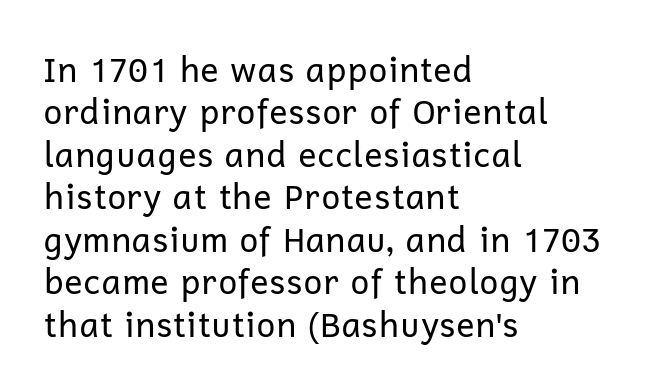
Looks like regular typesetting: each glyph gets only the width it needs. The designer went with a sans here, leaving each stem footless. In CSS terms this would be text-align: left. Check the space under the baseline: it is left empty. The specimen reads as upright at a glance.
